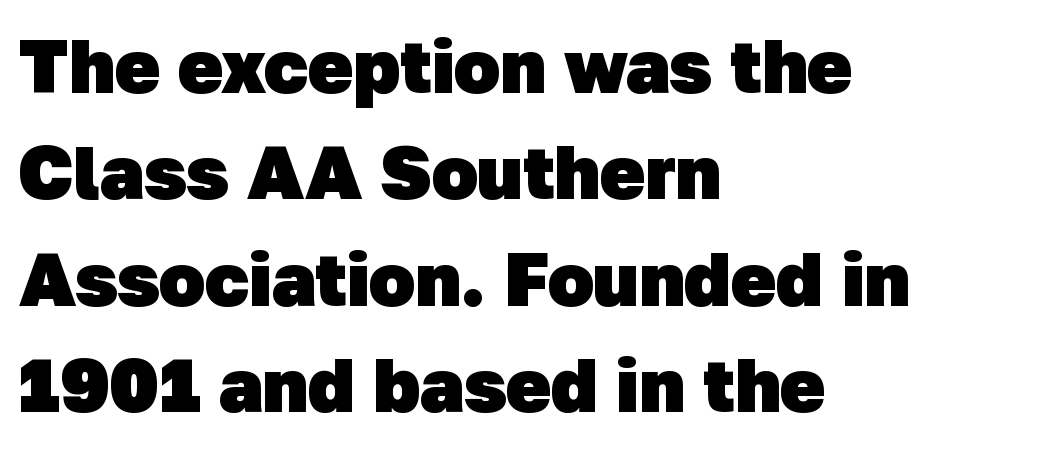
{"serif": "no", "bold": "yes", "weight": "heavy", "width": "normal", "stroke_contrast": "low", "x_height": "medium", "monospaced": "no", "underline": "no", "align": "left", "line_spacing": "normal", "line_spacing_ratio": 1.42, "letter_spacing": "normal", "letter_spacing_em": 0.0, "glyph_px": 75}
